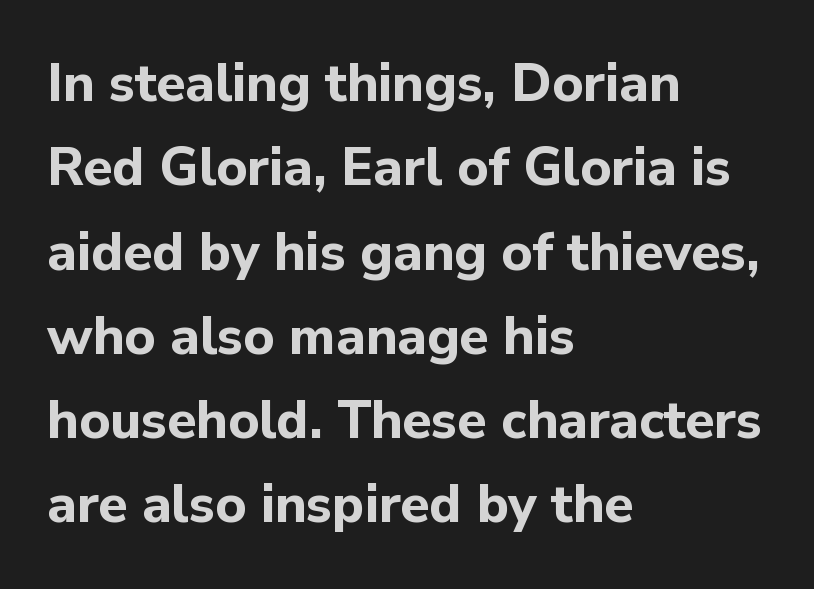
The image shows 53 px bold sans-serif type, upright; set left-aligned, normal line spacing (1.59x), normal letter spacing, not underlined; low stroke contrast and a medium x-height.
